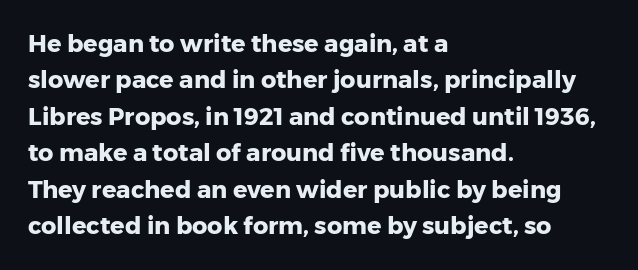
Q: Is the text bold? A: Yes.
Q: Is the text italic (slanted)? A: No, it is upright.
Q: Is the text underlined? A: No.
Q: How is the paragraph aligned? A: Left-aligned.
Q: Is the spacing between letters normal or unusually wide? A: Normal.
Q: Is the spacing between lines tight, normal or loose? A: Normal.
